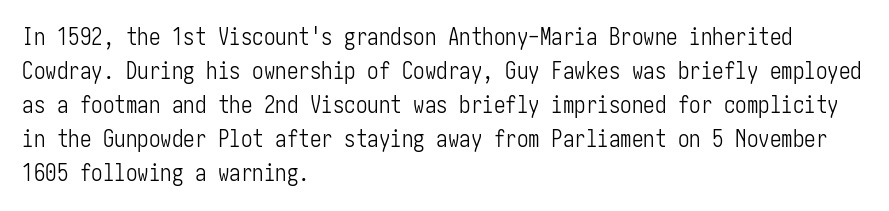
Q: Is the text bold? A: No.
Q: Is the text italic (slanted)? A: No, it is upright.
Q: Is the text underlined? A: No.
Q: How is the paragraph aligned? A: Left-aligned.
Q: Is the spacing between letters normal or unusually wide? A: Normal.
Q: Is the spacing between lines tight, normal or loose? A: Normal.
